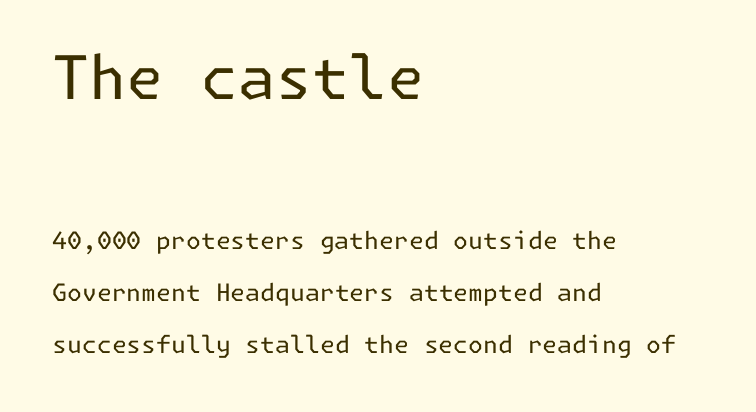
Q: Is the text bold? A: No.
Q: Is the text italic (slanted)? A: No, it is upright.
Q: Is the typeface a serif or a sans-serif typeface? A: Sans-serif.
Q: Is the text underlined? A: No.
Q: How is the paragraph aligned? A: Left-aligned.
Q: Is the spacing between letters normal or unusually wide? A: Normal.
Q: Is the spacing between lines tight, normal or loose? A: Loose.
Q: Which block of text is set in a larger size, the first (top) or the second (bottom)? A: The first (top) one.
Q: Width (condensed, normal, or wide)? A: Normal.
Q: Stroke contrast? A: Low.
Q: x-height? A: Medium.
